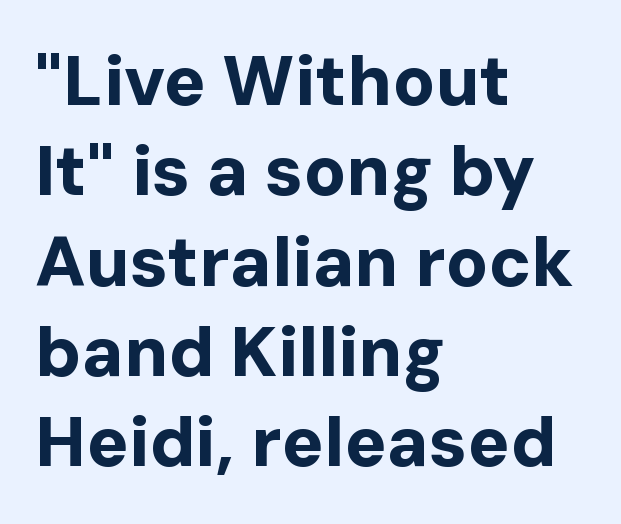
Q: Is the text bold? A: Yes.
Q: Is the text italic (slanted)? A: No, it is upright.
Q: Is the typeface a serif or a sans-serif typeface? A: Sans-serif.
Q: Is the text underlined? A: No.
Q: How is the paragraph aligned? A: Left-aligned.
Q: Is the spacing between letters normal or unusually wide? A: Normal.
Q: Is the spacing between lines tight, normal or loose? A: Normal.
Q: Width (condensed, normal, or wide)? A: Normal.
Q: Stroke contrast? A: Low.
Q: x-height? A: Medium.
Q: Monospaced? A: No.
